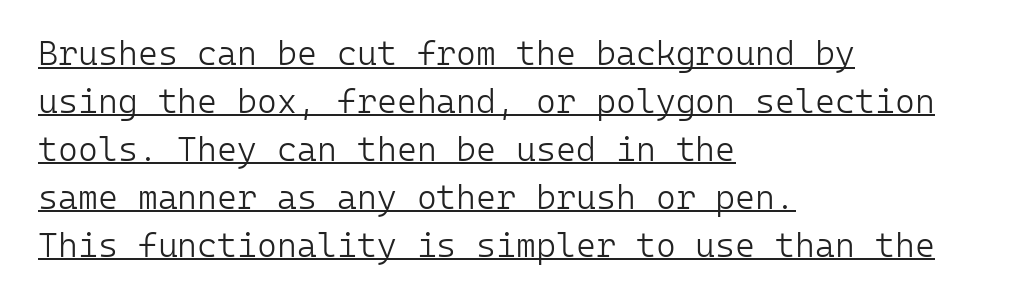
Inter-character spacing is left at the font's built-in metrics. Do the characters align in a grid? Yes, the font is monospaced. The typography opts for an upright posture over an oblique one. Emphasis is given by a line drawn under the lettering. Rows of type keep a routine distance in the vertical direction. Unbolded letterforms with no extra heft.
